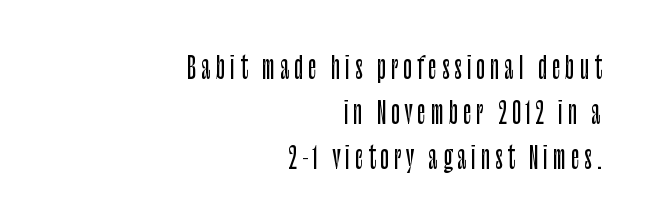
Q: Is the text italic (slanted)? A: No, it is upright.
Q: Is the typeface a serif or a sans-serif typeface? A: Sans-serif.
Q: Is the text underlined? A: No.
Q: How is the paragraph aligned? A: Right-aligned.
Q: Is the spacing between lines tight, normal or loose? A: Normal.
Q: Width (condensed, normal, or wide)? A: Condensed.
Q: Stroke contrast? A: Low.
Q: x-height? A: Large.
Q: Monospaced? A: No.
